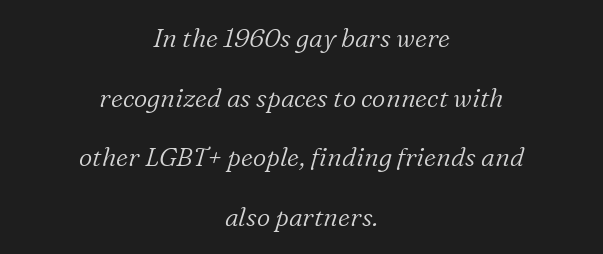
{"italic": "yes", "lean": "right", "slant_degrees": 16, "bold": "no", "underline": "no", "align": "center", "line_spacing": "loose", "line_spacing_ratio": 2.29, "letter_spacing": "normal", "letter_spacing_em": 0.0, "glyph_px": 26}
